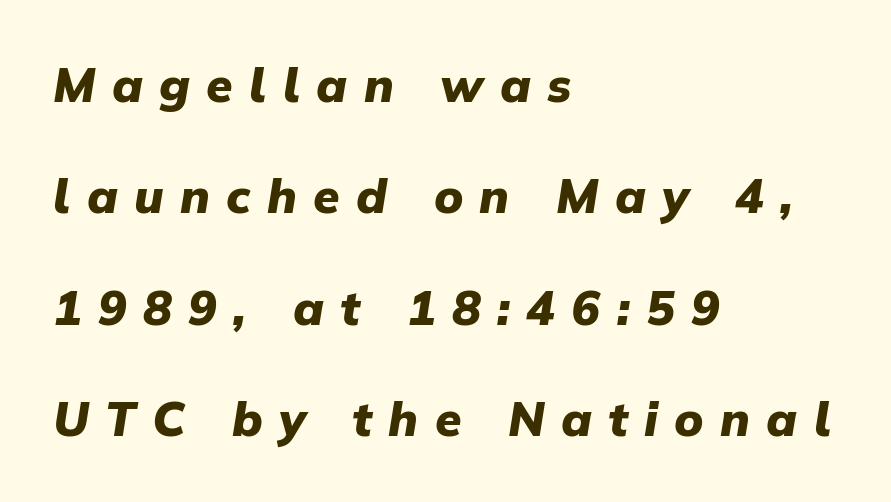
The image shows 48 px heavy type, italic (leaning right); set left-aligned, loose line spacing (2.32x), unusually wide letter spacing (+0.34 em), not underlined; low stroke contrast and a medium x-height.
